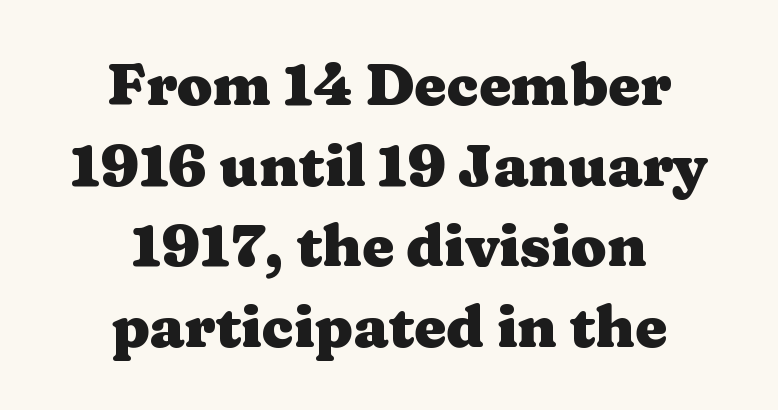
{"serif": "yes", "italic": "no", "bold": "yes", "weight": "heavy", "width": "wide", "stroke_contrast": "medium", "x_height": "medium", "monospaced": "no", "underline": "no", "align": "center", "line_spacing": "normal", "line_spacing_ratio": 1.39, "letter_spacing": "normal", "letter_spacing_em": 0.0, "glyph_px": 58}
